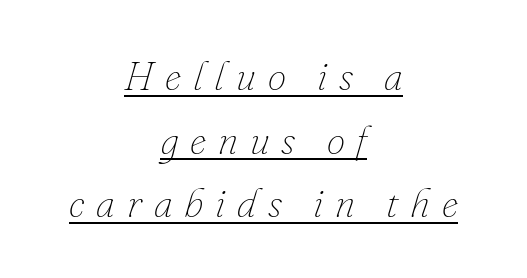
The passage shown is typed in a proportional face where columns would drift. Is there an underline? Yes — a line sits under the letters. Italic? Definitely — the glyphs are oblique. The block of text has a typical density, with ordinary space between rows. The face looks like a standard text weight, possibly lighter. The paragraph has two soft edges and a firm central axis.
